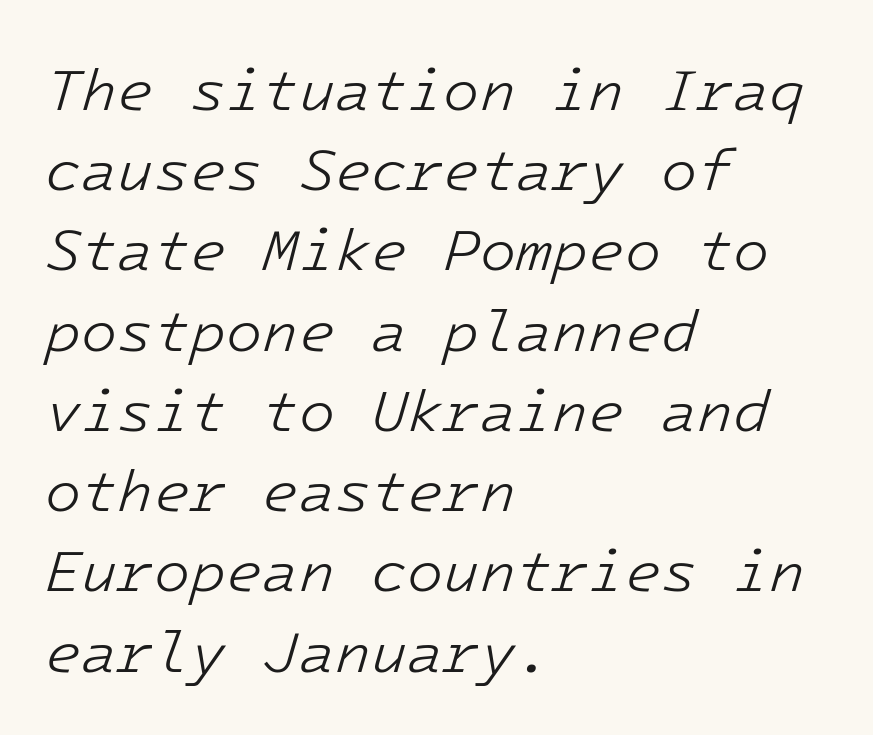
{"italic": "yes", "lean": "right", "slant_degrees": 16, "bold": "no", "weight": "light", "width": "normal", "stroke_contrast": "low", "x_height": "medium", "underline": "no", "align": "left", "line_spacing": "normal", "line_spacing_ratio": 1.36, "letter_spacing": "normal", "letter_spacing_em": 0.0, "glyph_px": 59}
